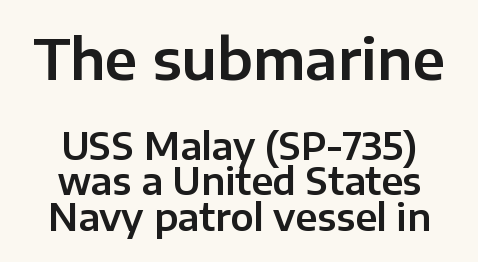
A typesetter would call this zero additional tracking. The passage shown is typed in a proportional face where columns would drift. In terms of posture, this sample is upright. Unmarked baselines from the first word to the last. Grotesque or geometric, the face here clearly has no serifs. Notice how descenders almost collide with the ascenders below — that's tight leading.
